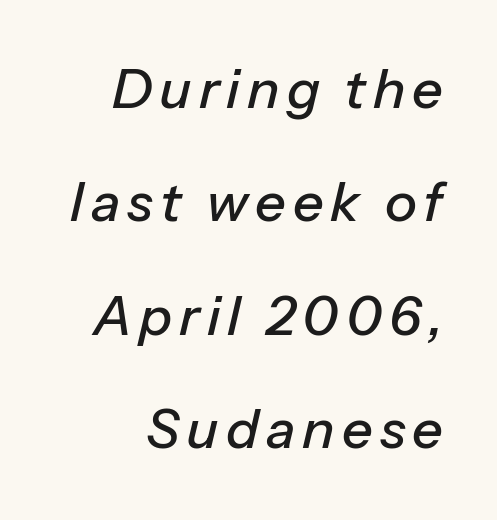
The baseline area is clear. Summary of vertical rhythm: relaxed, with wide interline spacing. Proportional: the letters do not fall into vertical columns. Would a proofreader flag this as italicized? Yes.
